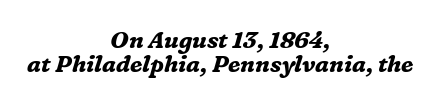
The image shows 23 px bold type, italic (leaning right); set centered, tight line spacing (1.05x), normal letter spacing, not underlined.
